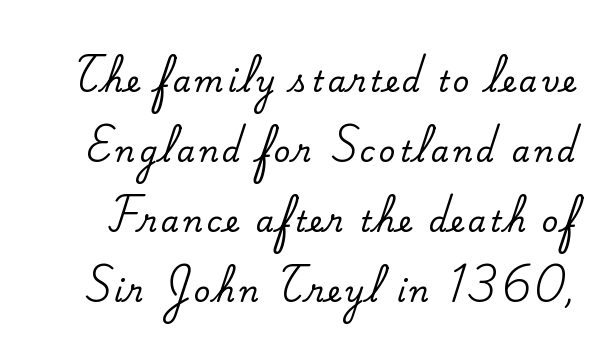
The image shows 29 px serif type; set loose line spacing (2.41x), not underlined; medium stroke contrast and a small x-height.
